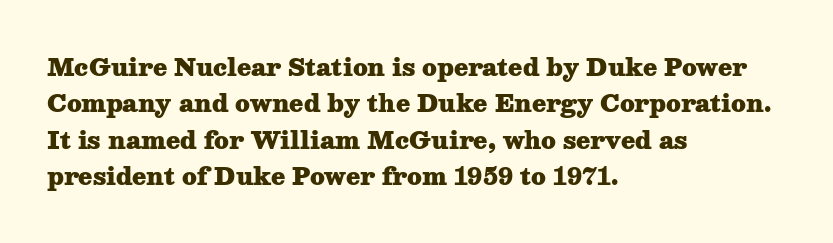
Q: Is the text bold? A: Yes.
Q: Is the text italic (slanted)? A: No, it is upright.
Q: Is the text underlined? A: No.
Q: How is the paragraph aligned? A: Left-aligned.
Q: Is the spacing between letters normal or unusually wide? A: Normal.
Q: Is the spacing between lines tight, normal or loose? A: Normal.
